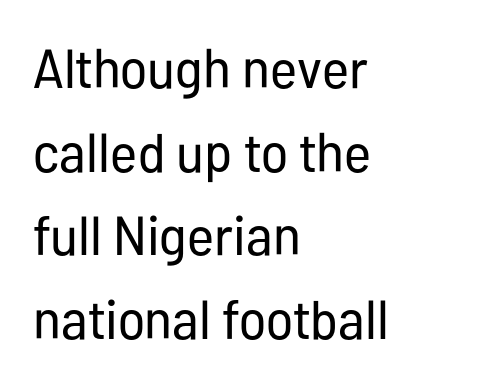
{"serif": "no", "italic": "no", "bold": "no", "weight": "regular", "width": "condensed", "stroke_contrast": "low", "x_height": "medium", "monospaced": "no", "underline": "no", "align": "left", "line_spacing": "normal", "line_spacing_ratio": 1.52, "letter_spacing": "normal", "letter_spacing_em": 0.0, "glyph_px": 55}
